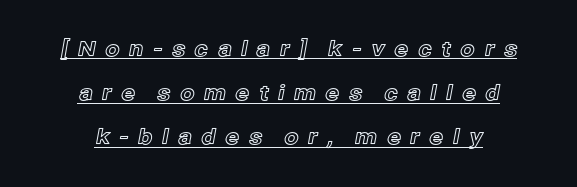
The image shows 21 px text type; set centered, loose line spacing (2.1x), unusually wide letter spacing (+0.43 em), underlined.
